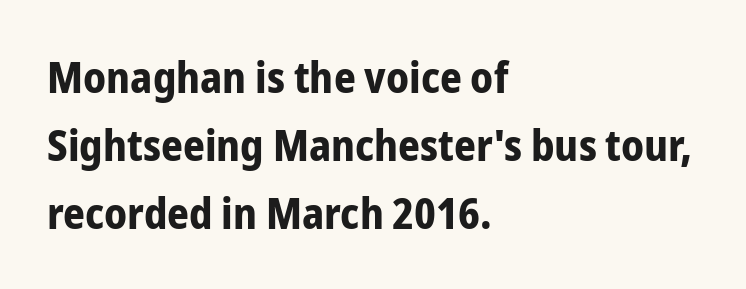
{"serif": "no", "italic": "no", "bold": "yes", "weight": "bold", "width": "condensed", "stroke_contrast": "low", "x_height": "medium", "monospaced": "no", "underline": "no", "align": "left", "line_spacing": "normal", "line_spacing_ratio": 1.58, "letter_spacing": "normal", "letter_spacing_em": 0.0, "glyph_px": 43}
